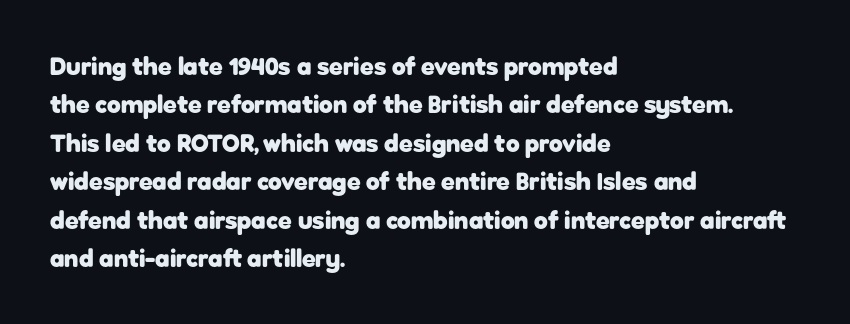
The image shows 25 px bold type, upright; set left-aligned, normal line spacing (1.54x), normal letter spacing, not underlined.
